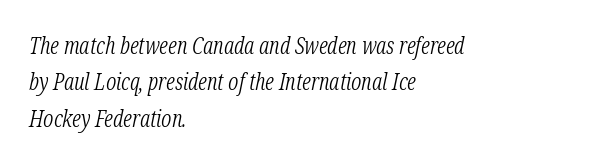
{"italic": "yes", "lean": "right", "slant_degrees": 12, "bold": "no", "underline": "no", "align": "left", "line_spacing": "normal", "line_spacing_ratio": 1.58, "letter_spacing": "normal", "letter_spacing_em": 0.0, "glyph_px": 23}
